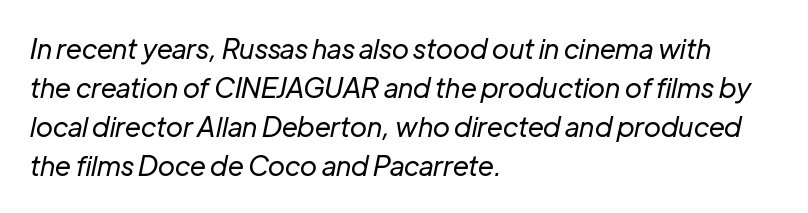
Style check: oblique. What's the leading like? Ordinary, nothing unusual. Students, note that the glyphs here touch the page at normal intervals. Underline: absent. If you drew a ruler down the left edge, every line would touch it.
